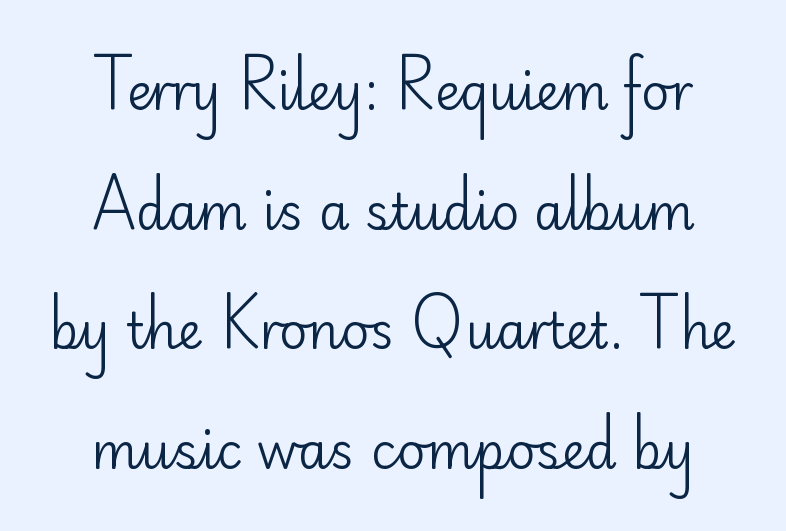
The image shows 49 px regular-weight sans-serif type, upright; set centered, loose line spacing (2.44x), normal letter spacing, not underlined; low stroke contrast and a small x-height.
